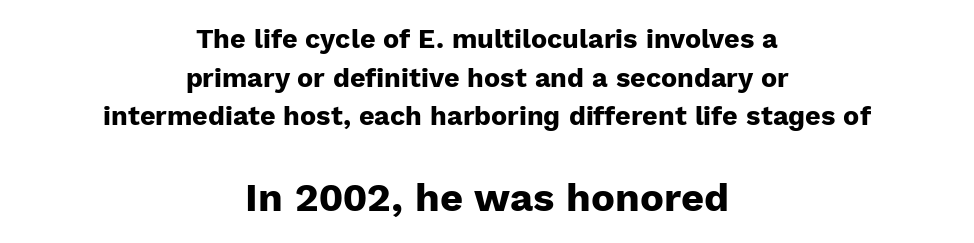
{"serif": "no", "italic": "no", "bold": "yes", "weight": "heavy", "width": "normal", "stroke_contrast": "low", "x_height": "medium", "monospaced": "no", "underline": "no", "align": "center", "line_spacing": "normal", "line_spacing_ratio": 1.43, "letter_spacing": "normal", "letter_spacing_em": 0.0, "larger_block": "second", "size_ratio": 1.48, "glyph_px": 40}
